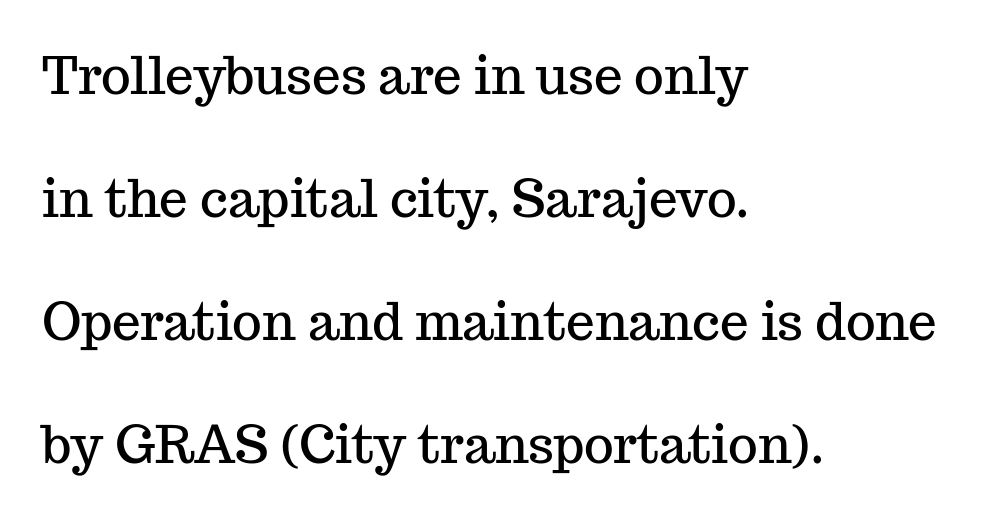
The area under the type is left untouched. The letterforms sit shoulder to shoulder at normal distance. Posture: straight, roman, zero tilt. Varying glyph widths throughout — classic text-font behaviour.
